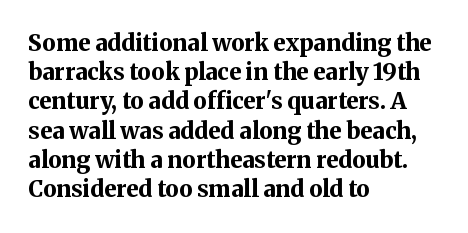
The image shows 23 px bold type, upright; set left-aligned, normal line spacing (1.27x), normal letter spacing, not underlined.
